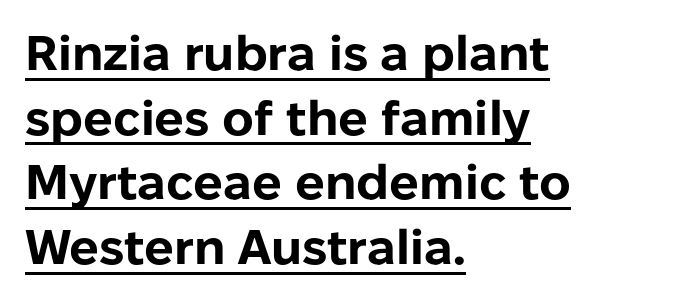
{"serif": "no", "italic": "no", "bold": "yes", "weight": "bold", "width": "normal", "stroke_contrast": "low", "x_height": "medium", "monospaced": "no", "underline": "yes", "align": "left", "line_spacing": "normal", "line_spacing_ratio": 1.32, "letter_spacing": "normal", "letter_spacing_em": 0.0, "glyph_px": 49}
